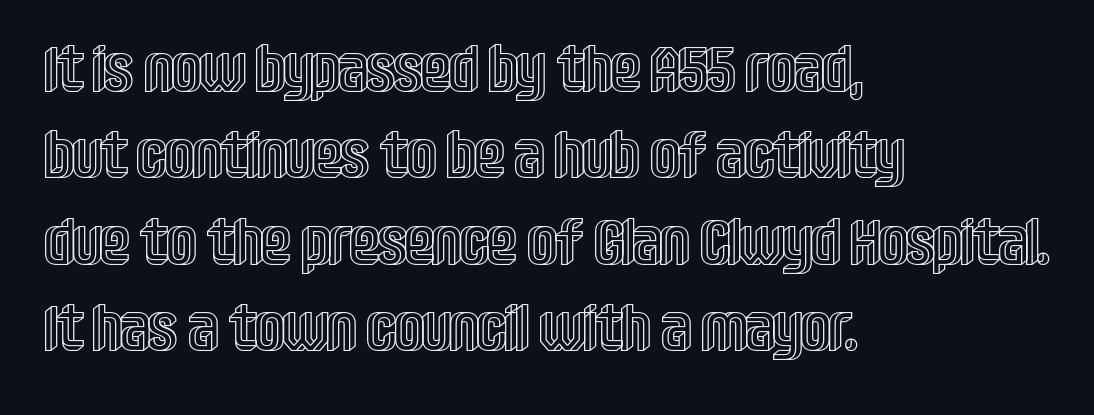
The image shows 64 px condensed type, upright; set left-aligned, normal line spacing (1.35x), normal letter spacing, not underlined; a large x-height.
